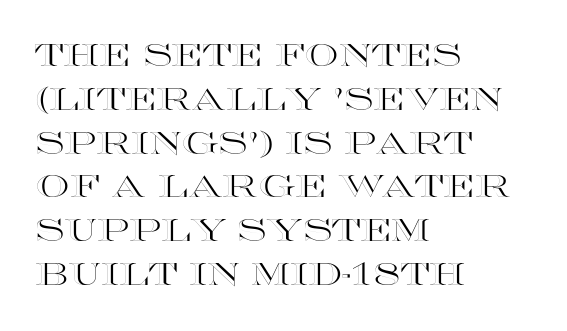
Q: Is the text italic (slanted)? A: No, it is upright.
Q: Is the text underlined? A: No.
Q: How is the paragraph aligned? A: Left-aligned.
Q: Is the spacing between letters normal or unusually wide? A: Normal.
Q: Is the spacing between lines tight, normal or loose? A: Normal.
Q: Width (condensed, normal, or wide)? A: Wide.
Q: x-height? A: Large.
Q: Monospaced? A: No.
